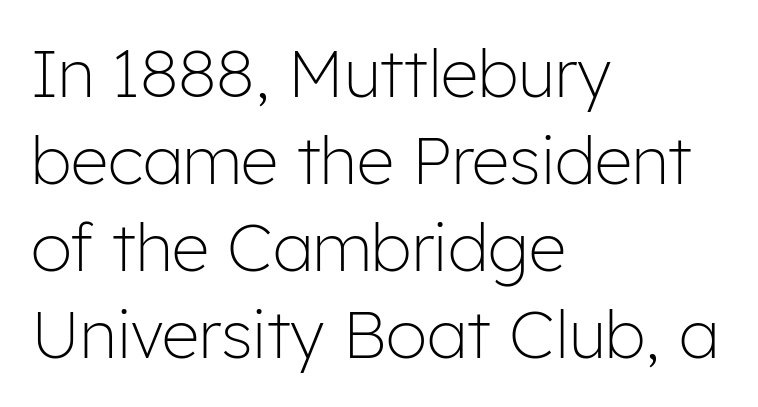
{"serif": "no", "italic": "no", "bold": "no", "weight": "light", "width": "normal", "stroke_contrast": "low", "x_height": "medium", "monospaced": "no", "underline": "no", "align": "left", "line_spacing": "normal", "line_spacing_ratio": 1.32, "letter_spacing": "normal", "letter_spacing_em": 0.0, "glyph_px": 66}
